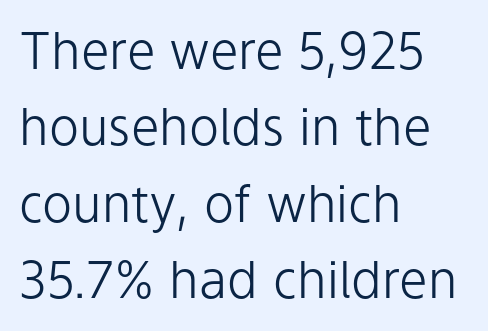
{"serif": "no", "italic": "no", "bold": "no", "weight": "light", "width": "normal", "stroke_contrast": "low", "x_height": "medium", "monospaced": "no", "underline": "no", "align": "left", "line_spacing": "normal", "line_spacing_ratio": 1.5, "letter_spacing": "normal", "letter_spacing_em": 0.0, "glyph_px": 51}
